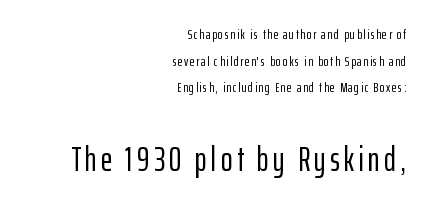
Q: Is the text italic (slanted)? A: No, it is upright.
Q: Is the typeface a serif or a sans-serif typeface? A: Sans-serif.
Q: Is the text underlined? A: No.
Q: How is the paragraph aligned? A: Right-aligned.
Q: Is the spacing between lines tight, normal or loose? A: Loose.
Q: Which block of text is set in a larger size, the first (top) or the second (bottom)? A: The second (bottom) one.
Q: Width (condensed, normal, or wide)? A: Condensed.
Q: Stroke contrast? A: Low.
Q: x-height? A: Medium.
Q: Monospaced? A: No.
